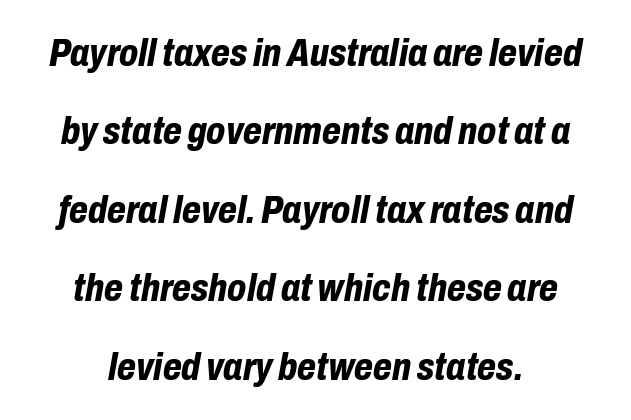
Heft: maximum for text — a bold. Descenders hang freely into open space. Reading down the column, the eye jumps a long way to each next line. Glyph-to-glyph distance matches everyday printed text. Slant detected: the letters are inclined. These lines are rendered in a variable-pitch font.
